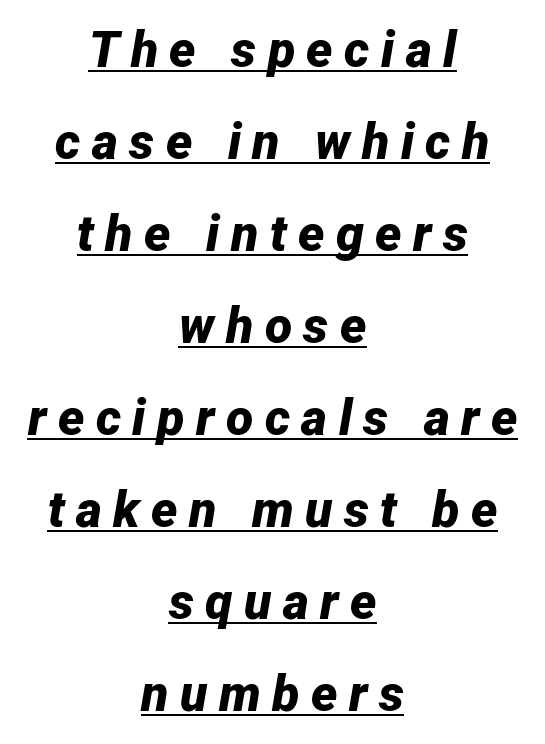
Q: Is the text bold? A: Yes.
Q: Is the text italic (slanted)? A: Yes, it leans right by about 12 degrees.
Q: Is the text underlined? A: Yes.
Q: How is the paragraph aligned? A: Centered.
Q: Is the spacing between letters normal or unusually wide? A: Unusually wide.
Q: Width (condensed, normal, or wide)? A: Normal.
Q: Stroke contrast? A: Low.
Q: x-height? A: Medium.
Q: Monospaced? A: No.
